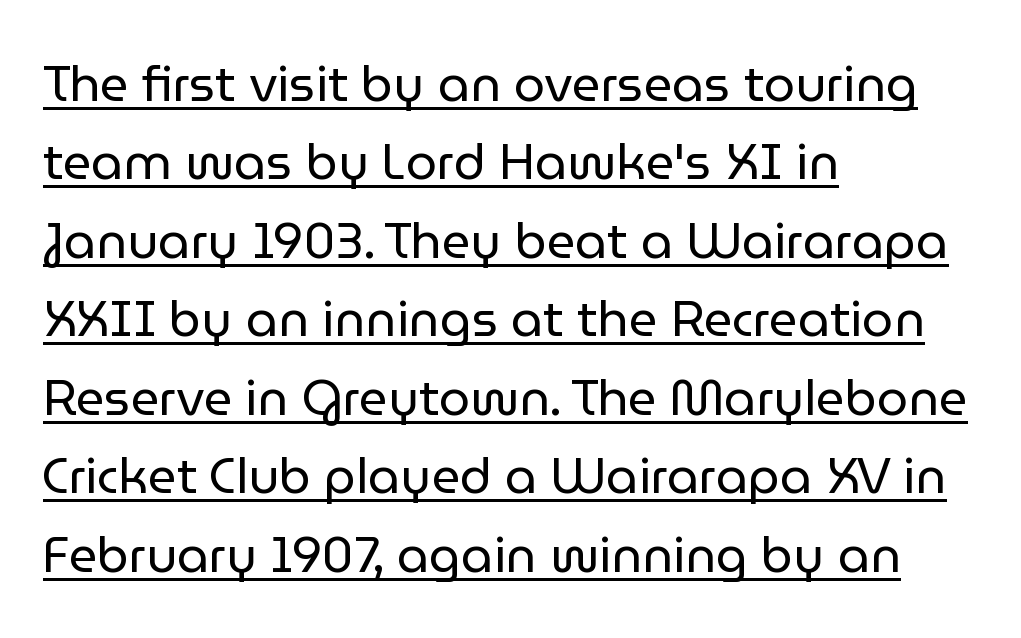
A continuous stroke trails under the words, as in a hyperlink. Students, note that the glyphs here touch the page at normal intervals. Quick note: not italic, upright. Does the leading feel generous? No, just average.
